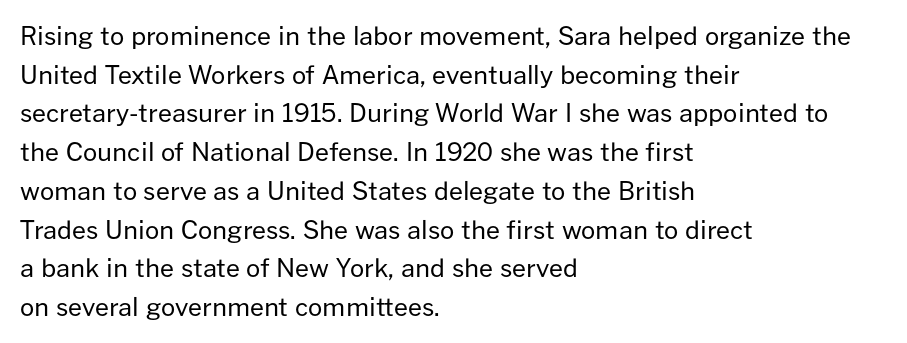
{"italic": "no", "bold": "no", "underline": "no", "align": "left", "line_spacing": "normal", "line_spacing_ratio": 1.55, "letter_spacing": "normal", "letter_spacing_em": 0.0, "glyph_px": 25}
